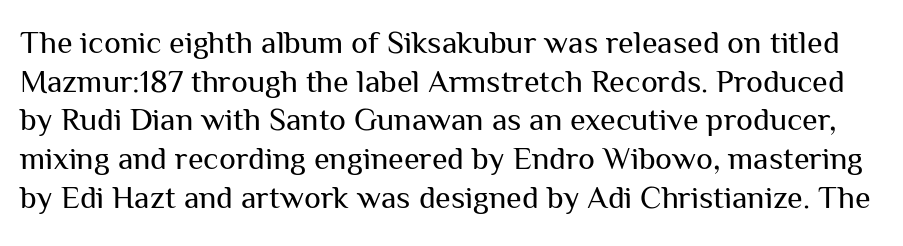
Does the type have serifs? No, each stem ends abruptly. This sample uses plain, unmodified letter spacing. This is the regular roman posture of the typeface. Descenders hang freely into open space. The face used here is proportionally spaced, like ordinary book or web type.
